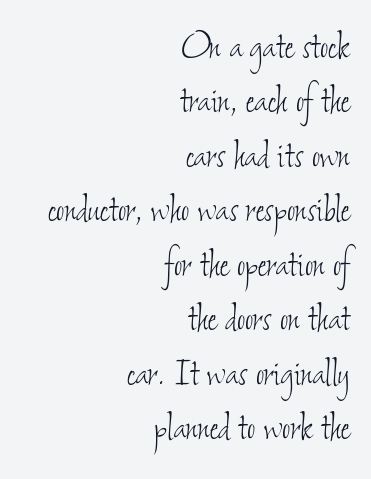
{"bold": "no", "weight": "thin", "width": "condensed", "stroke_contrast": "low", "x_height": "small", "monospaced": "no", "underline": "no", "align": "right", "line_spacing_ratio": 1.21, "letter_spacing": "normal", "letter_spacing_em": 0.0, "glyph_px": 45}
